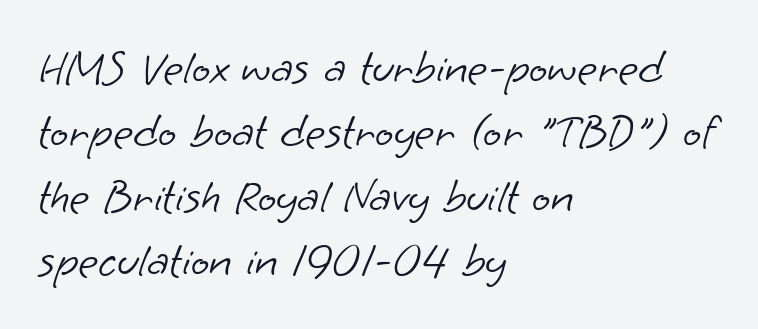
Reading down the block, your eye returns to a fixed left position each line. Font category for this specimen: sans-serif. Here the designer chose a conventional face with non-uniform glyph widths. No word sits above an underline.
